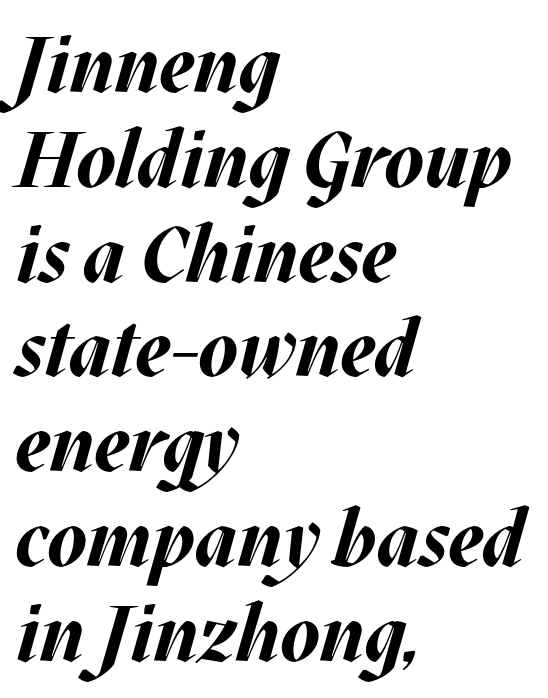
Q: Is the text bold? A: Yes.
Q: Is the text italic (slanted)? A: Yes, it leans right by about 17 degrees.
Q: Is the text underlined? A: No.
Q: How is the paragraph aligned? A: Left-aligned.
Q: Is the spacing between letters normal or unusually wide? A: Normal.
Q: Width (condensed, normal, or wide)? A: Normal.
Q: Stroke contrast? A: Medium.
Q: x-height? A: Large.
Q: Monospaced? A: No.
